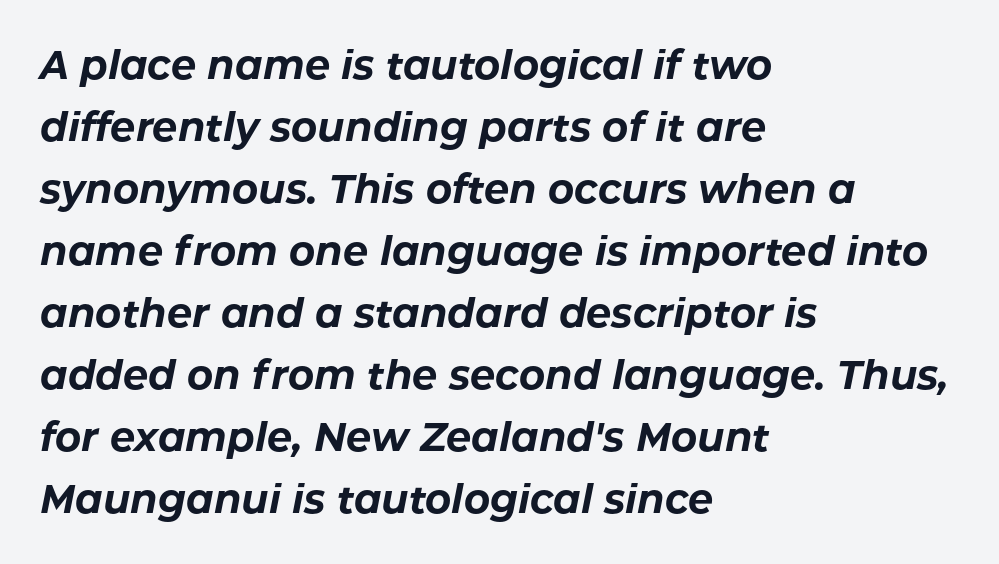
The axis of the letterforms is tilted away from vertical. Reading down the block, your eye returns to a fixed left position each line. As a designer I'd log this as weight 700, bold. A clean baseline with only descenders dipping below it. Varying glyph widths throughout — classic text-font behaviour.
